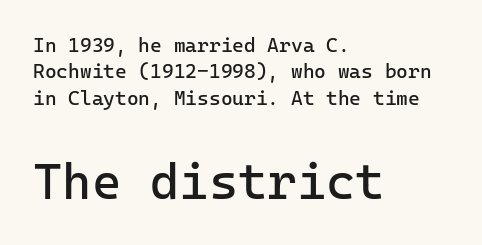
The image shows 50 px regular-weight sans-serif type, upright, monospaced; set left-aligned, normal line spacing (1.32x), normal letter spacing, not underlined; the second (bottom) block is 2.5x larger; low stroke contrast and a medium x-height.
